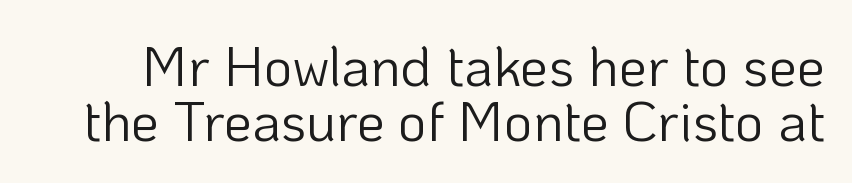
Q: Is the text bold? A: No.
Q: Is the text italic (slanted)? A: No, it is upright.
Q: Is the typeface a serif or a sans-serif typeface? A: Sans-serif.
Q: Is the text underlined? A: No.
Q: Is the spacing between letters normal or unusually wide? A: Normal.
Q: Is the spacing between lines tight, normal or loose? A: Tight.
Q: Width (condensed, normal, or wide)? A: Normal.
Q: Stroke contrast? A: Low.
Q: x-height? A: Medium.
Q: Monospaced? A: No.
